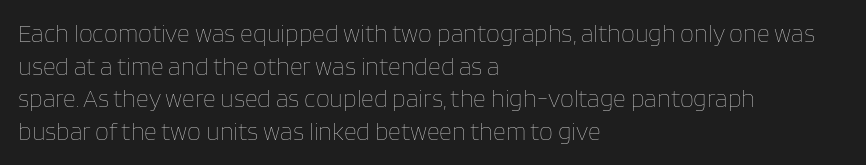
The image shows 25 px text type, upright; set left-aligned, normal line spacing (1.31x), normal letter spacing, not underlined.
